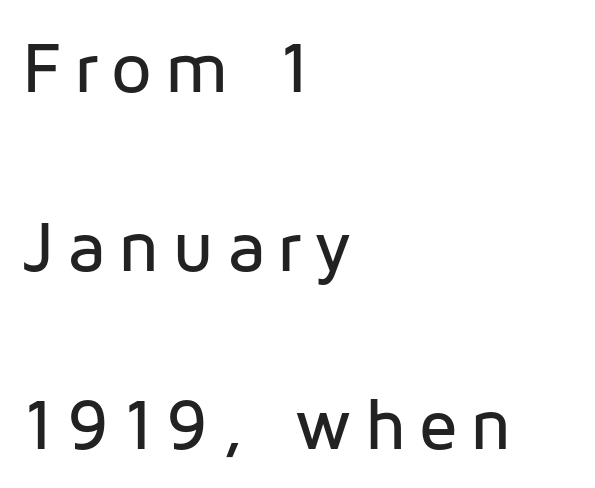
Q: Is the text italic (slanted)? A: No, it is upright.
Q: Is the typeface a serif or a sans-serif typeface? A: Sans-serif.
Q: Is the text underlined? A: No.
Q: How is the paragraph aligned? A: Left-aligned.
Q: Is the spacing between lines tight, normal or loose? A: Loose.
Q: Width (condensed, normal, or wide)? A: Normal.
Q: Stroke contrast? A: Low.
Q: x-height? A: Medium.
Q: Monospaced? A: No.
